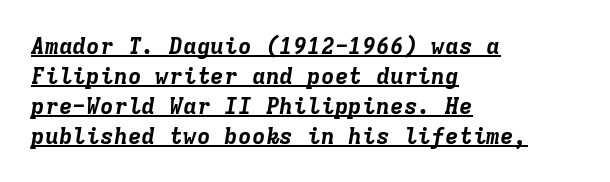
{"italic": "yes", "lean": "right", "slant_degrees": 9, "bold": "yes", "underline": "yes", "align": "left", "line_spacing": "normal", "line_spacing_ratio": 1.3, "letter_spacing": "normal", "letter_spacing_em": 0.0, "glyph_px": 23}
